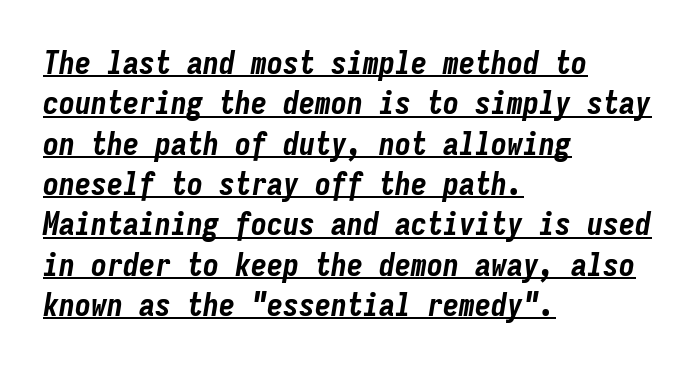
The image shows 32 px bold, condensed type, italic (leaning right), monospaced; set left-aligned, normal line spacing (1.26x), normal letter spacing, underlined; low stroke contrast and a medium x-height.
